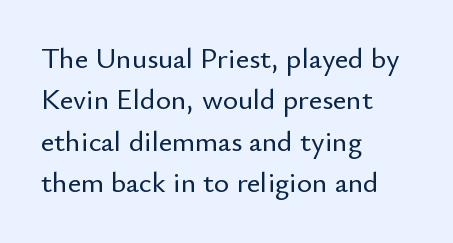
This rendering features lettering with no underline. Designer's note — italics off, roman on. Here the glyphs are tracked normally, forming tight word shapes. Note the varied advance widths — an 'i' is clearly narrower than an 'm'. What kind of face is this? One without serifs — a sans.
